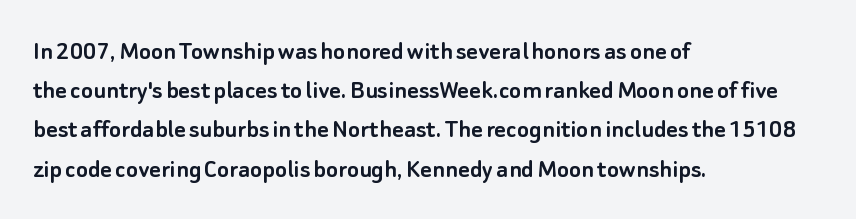
Italic: no, the glyphs are upright roman. Here the designer chose a conventional face with non-uniform glyph widths. This sample is left-justified, so line endings fall wherever the words run out. Clear beneath every line of the passage. The rendering uses a moderate line-height, typical for paragraphs. Tracking here is standard; glyphs follow each other at the usual distance.
